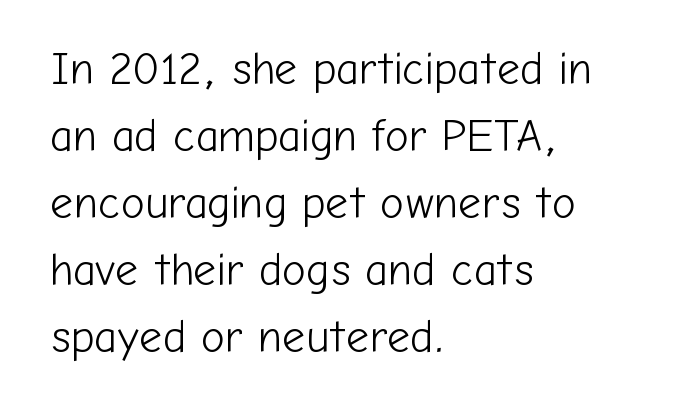
{"serif": "no", "italic": "no", "bold": "no", "weight": "light", "width": "normal", "stroke_contrast": "low", "x_height": "medium", "monospaced": "no", "underline": "no", "align": "left", "line_spacing": "normal", "line_spacing_ratio": 1.49, "letter_spacing": "normal", "letter_spacing_em": 0.0, "glyph_px": 45}
